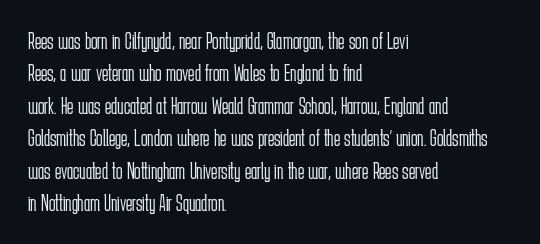
The typesetter chose a ragged-right arrangement here. In terms of letterspacing, this is plain default setting. Descenders hang freely into open space. A typesetter would call this leading conventional body-copy spacing. Stems and bowls with no extra thickness — not bold.
